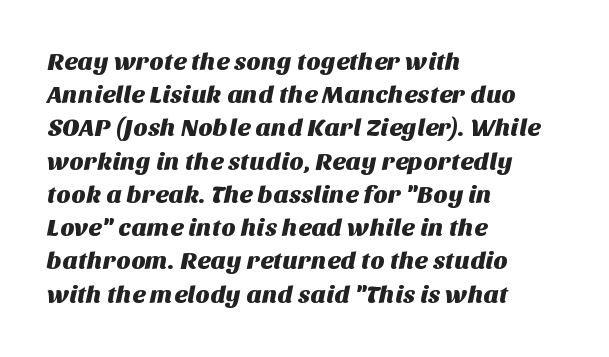
{"underline": "no", "align": "left", "line_spacing": "normal", "line_spacing_ratio": 1.33, "letter_spacing": "normal", "letter_spacing_em": 0.0, "glyph_px": 25}
